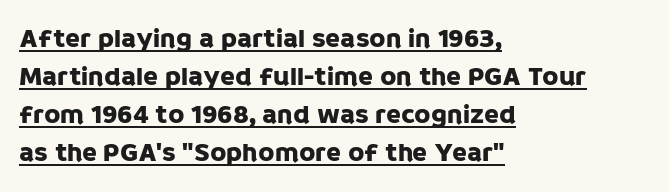
The image shows 27 px text type, upright; set left-aligned, normal line spacing (1.41x), normal letter spacing, underlined.
